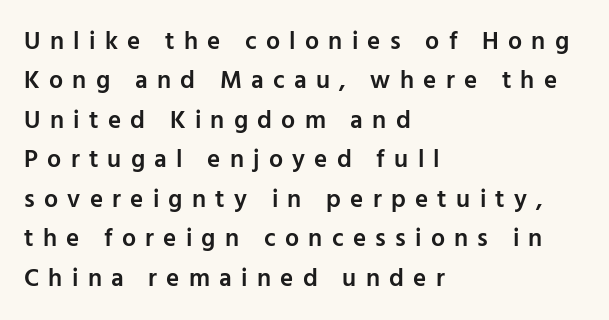
The image shows 25 px text type, upright; set left-aligned, normal line spacing (1.58x), unusually wide letter spacing (+0.37 em), not underlined.
